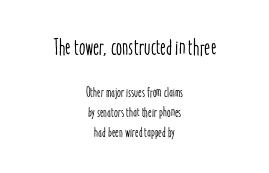
Q: Is the text italic (slanted)? A: No, it is upright.
Q: Is the text underlined? A: No.
Q: How is the paragraph aligned? A: Centered.
Q: Is the spacing between letters normal or unusually wide? A: Normal.
Q: Is the spacing between lines tight, normal or loose? A: Normal.
Q: Which block of text is set in a larger size, the first (top) or the second (bottom)? A: The first (top) one.
